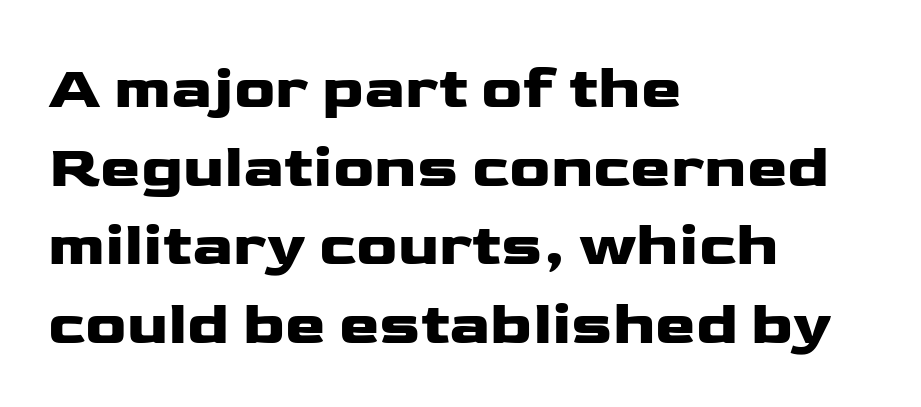
The designer went with a sans here, leaving each stem footless. Every character sits straight up, as roman type does. Words float on clear page, feet unadorned. A typesetter would call this leading conventional body-copy spacing. Default kerning and tracking; the words read as compact shapes.
